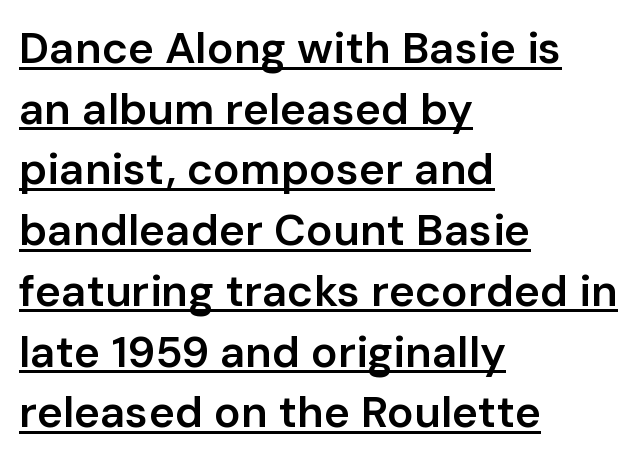
Q: Is the text bold? A: Semi-bold.
Q: Is the text italic (slanted)? A: No, it is upright.
Q: Is the typeface a serif or a sans-serif typeface? A: Sans-serif.
Q: Is the text underlined? A: Yes.
Q: How is the paragraph aligned? A: Left-aligned.
Q: Is the spacing between letters normal or unusually wide? A: Normal.
Q: Is the spacing between lines tight, normal or loose? A: Normal.
Q: Width (condensed, normal, or wide)? A: Normal.
Q: Stroke contrast? A: Low.
Q: x-height? A: Medium.
Q: Monospaced? A: No.
